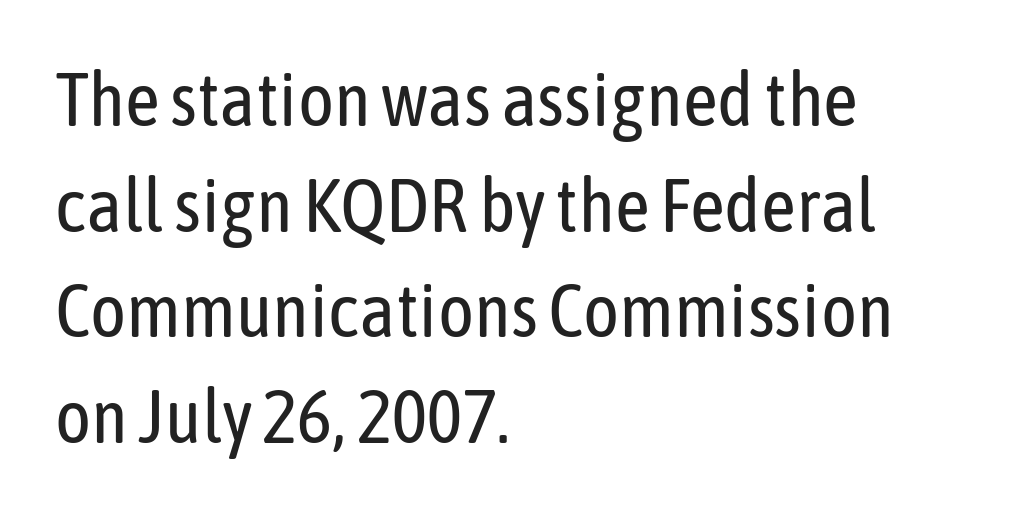
Q: Is the text bold? A: No.
Q: Is the text italic (slanted)? A: No, it is upright.
Q: Is the typeface a serif or a sans-serif typeface? A: Sans-serif.
Q: Is the text underlined? A: No.
Q: How is the paragraph aligned? A: Left-aligned.
Q: Is the spacing between letters normal or unusually wide? A: Normal.
Q: Is the spacing between lines tight, normal or loose? A: Normal.
Q: Width (condensed, normal, or wide)? A: Condensed.
Q: Stroke contrast? A: Low.
Q: x-height? A: Medium.
Q: Monospaced? A: No.
